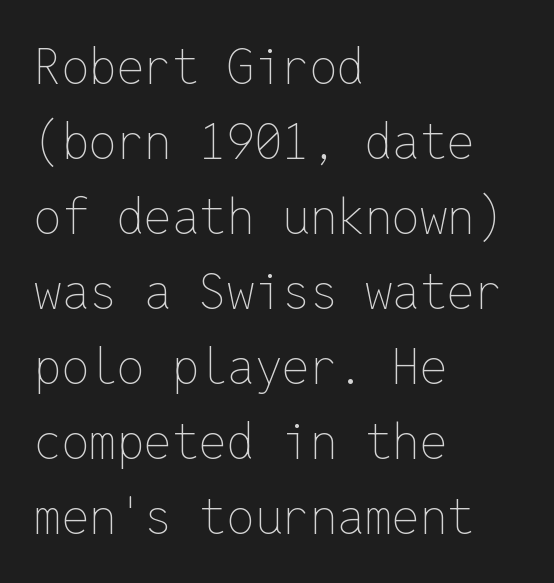
Q: Is the text bold? A: No.
Q: Is the text italic (slanted)? A: No, it is upright.
Q: Is the text underlined? A: No.
Q: How is the paragraph aligned? A: Left-aligned.
Q: Is the spacing between letters normal or unusually wide? A: Normal.
Q: Is the spacing between lines tight, normal or loose? A: Normal.
Q: Width (condensed, normal, or wide)? A: Normal.
Q: Stroke contrast? A: Low.
Q: x-height? A: Medium.
Q: Monospaced? A: Yes.
